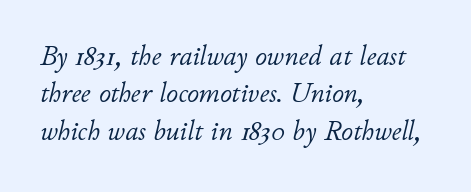
The image shows 29 px light type, italic (leaning right); set left-aligned, normal line spacing (1.29x), normal letter spacing, not underlined; low stroke contrast and a small x-height.
